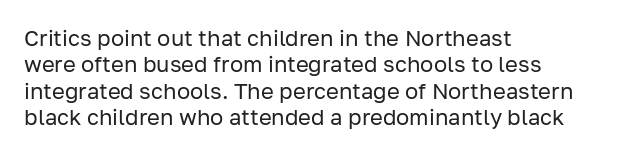
This sample uses an upright cut, with every glyph sitting square on the baseline. Underlining? Definitely not there. Heaviness? Minimal to ordinary, like unemphasized prose. Short note: letters normally spaced. Where is the straight margin? On the left.
